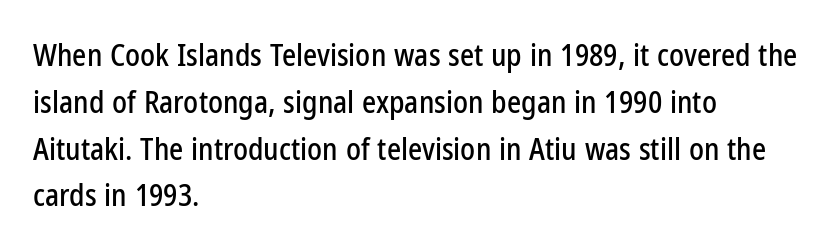
Q: Is the text italic (slanted)? A: No, it is upright.
Q: Is the typeface a serif or a sans-serif typeface? A: Sans-serif.
Q: Is the text underlined? A: No.
Q: How is the paragraph aligned? A: Left-aligned.
Q: Is the spacing between letters normal or unusually wide? A: Normal.
Q: Is the spacing between lines tight, normal or loose? A: Normal.
Q: Width (condensed, normal, or wide)? A: Condensed.
Q: Stroke contrast? A: Low.
Q: x-height? A: Medium.
Q: Monospaced? A: No.
